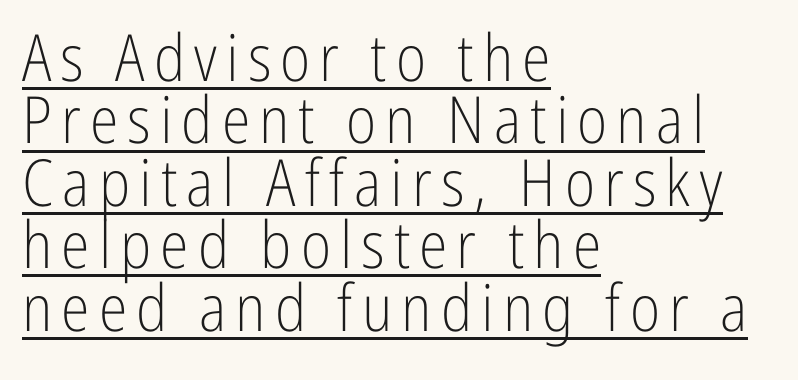
The image shows 65 px light, condensed sans-serif type, upright; set left-aligned, tight line spacing (0.96x), underlined; low stroke contrast and a medium x-height.
